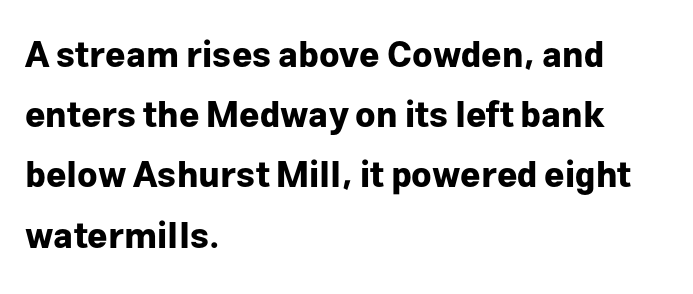
The image shows 35 px bold sans-serif type, upright; set left-aligned, line spacing 1.72x, normal letter spacing, not underlined; low stroke contrast and a medium x-height.
